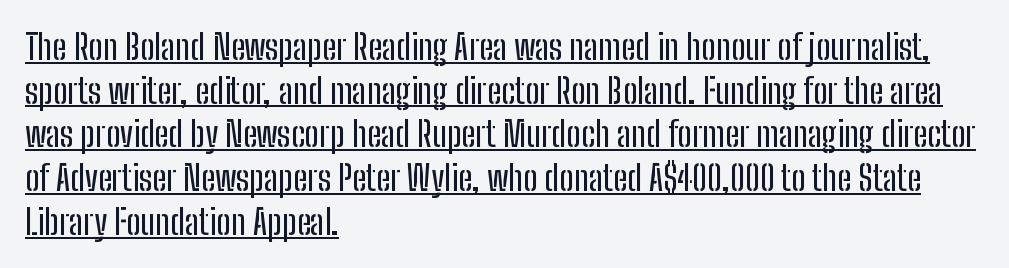
The image shows 35 px condensed sans-serif type, upright; set left-aligned, normal line spacing (1.25x), normal letter spacing, underlined; low stroke contrast and a medium x-height.
